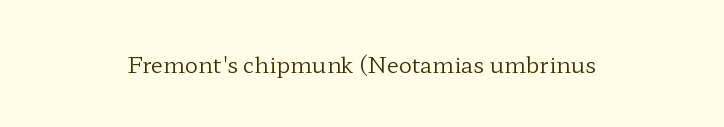
{"italic": "no", "bold": "no", "underline": "no", "align": "center", "letter_spacing": "normal", "letter_spacing_em": 0.0, "glyph_px": 22}
